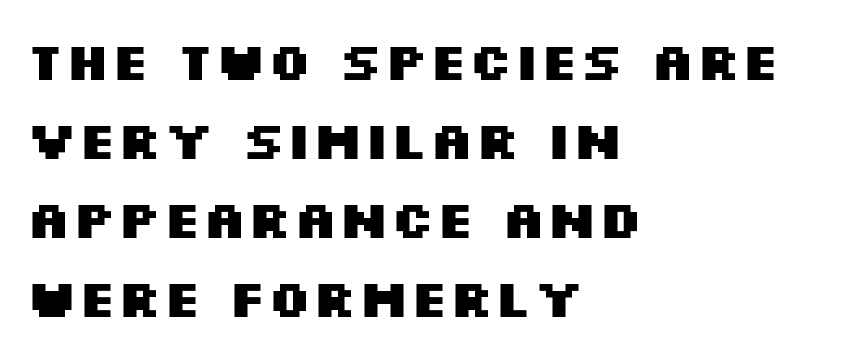
The image shows 52 px heavy, wide sans-serif type, upright; set left-aligned, normal line spacing (1.52x), normal letter spacing, not underlined; medium stroke contrast and a large x-height.
